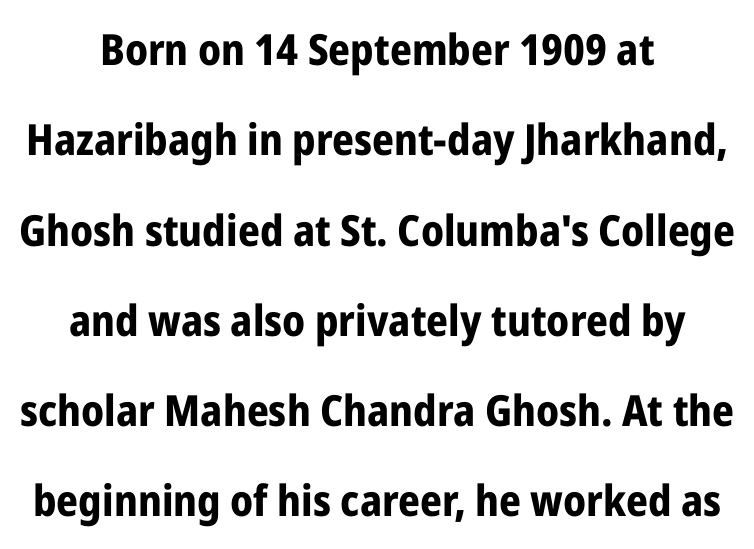
Check under the words: just untouched page. Classification — sans serif. These lines stand farther apart than default settings would place them. The lettering stays uniformly vertical, giving the passage a roman look. You could not count columns in this text — the font is proportionally spaced.
